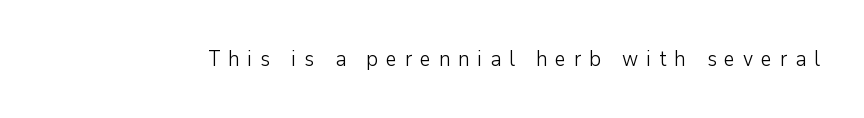
Q: Is the text bold? A: No.
Q: Is the text italic (slanted)? A: No, it is upright.
Q: Is the text underlined? A: No.
Q: Is the spacing between letters normal or unusually wide? A: Unusually wide.
